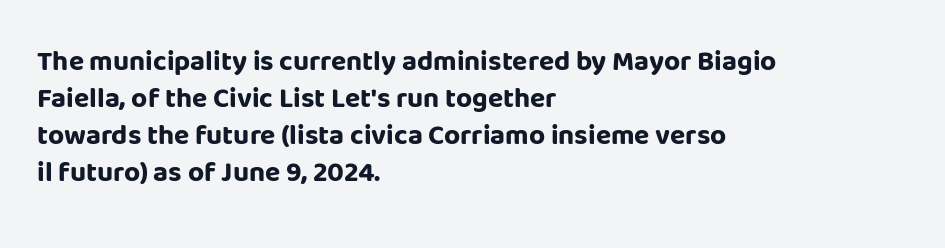
{"serif": "no", "italic": "no", "bold": "yes", "weight": "bold", "width": "normal", "stroke_contrast": "low", "x_height": "large", "monospaced": "no", "underline": "no", "align": "left", "line_spacing": "normal", "line_spacing_ratio": 1.32, "letter_spacing": "normal", "letter_spacing_em": 0.0, "glyph_px": 28}
